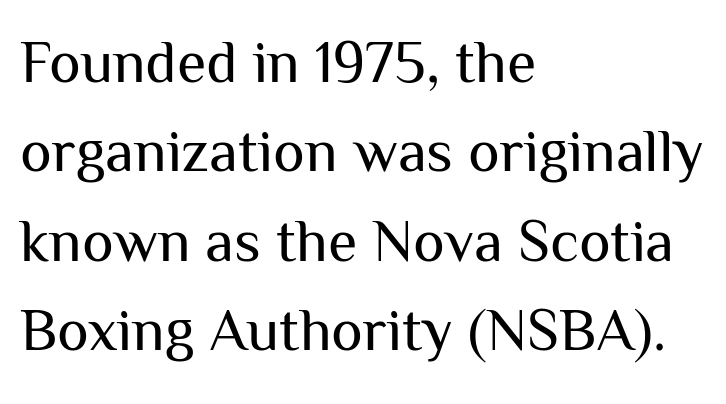
{"serif": "no", "italic": "no", "bold": "no", "weight": "regular", "width": "normal", "stroke_contrast": "medium", "x_height": "medium", "monospaced": "no", "underline": "no", "align": "left", "line_spacing": "normal", "line_spacing_ratio": 1.49, "letter_spacing": "normal", "letter_spacing_em": 0.0, "glyph_px": 60}
